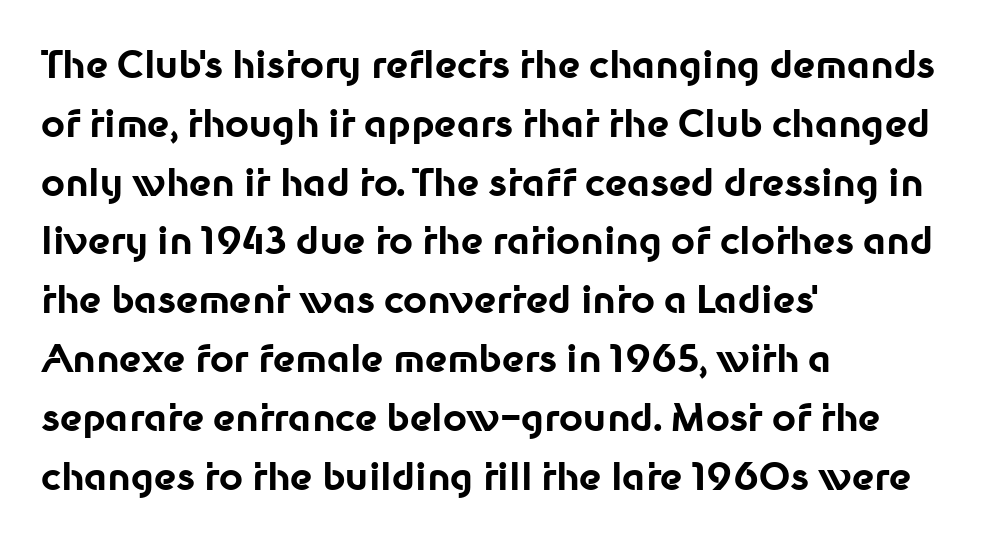
Each word holds together tightly as a unit, with standard inter-letter gaps. The space directly below the letters is spotless. Every letter is thick-stroked: bold, no question. These lines were composed using upright roman letters. Is there much room between lines? A standard amount, neither cramped nor airy. Are there feet on the stems? There aren't — it's a sans.
